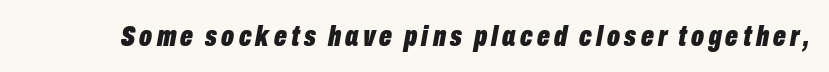
Q: Is the text bold? A: Yes.
Q: Is the text italic (slanted)? A: Yes, it leans right by about 10 degrees.
Q: Is the text underlined? A: No.
Q: Width (condensed, normal, or wide)? A: Condensed.
Q: Stroke contrast? A: Low.
Q: x-height? A: Medium.
Q: Monospaced? A: No.
